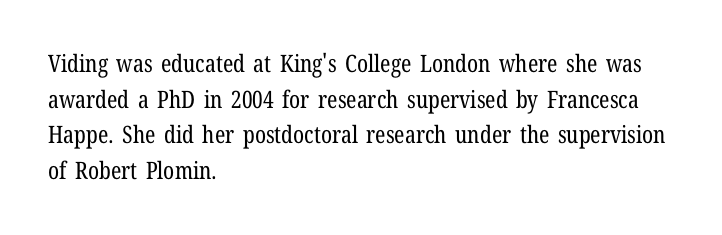
The image shows 24 px text type, upright; set left-aligned, normal line spacing (1.48x), normal letter spacing, not underlined.
